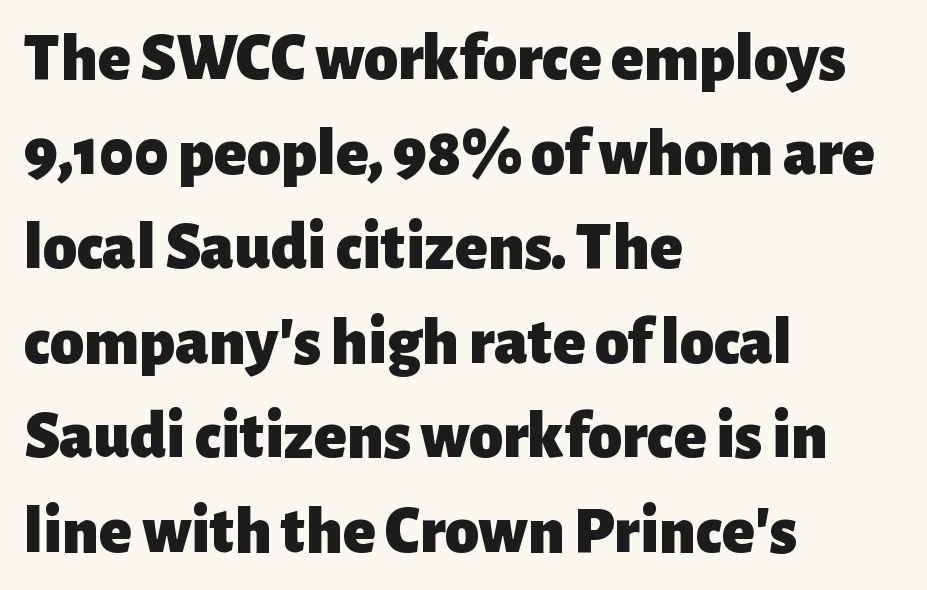
{"serif": "no", "italic": "no", "bold": "yes", "weight": "heavy", "width": "normal", "stroke_contrast": "low", "x_height": "medium", "monospaced": "no", "underline": "no", "align": "left", "line_spacing": "normal", "line_spacing_ratio": 1.39, "letter_spacing": "normal", "letter_spacing_em": 0.0, "glyph_px": 68}
